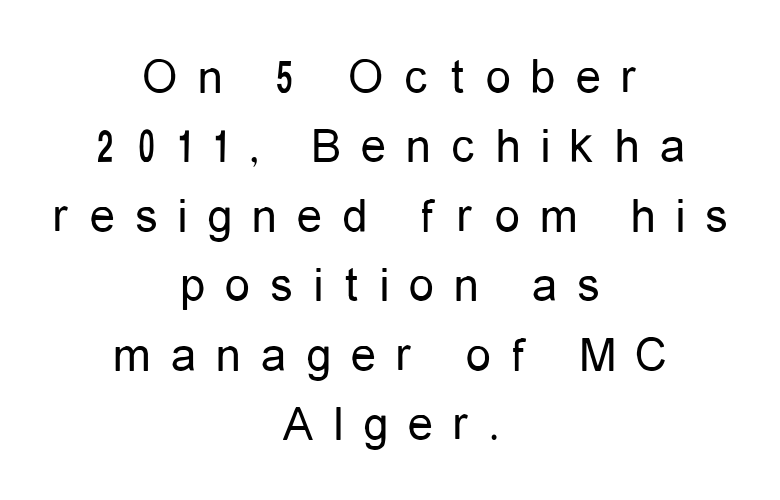
{"serif": "no", "italic": "no", "bold": "no", "weight": "regular", "width": "condensed", "stroke_contrast": "low", "x_height": "medium", "monospaced": "no", "underline": "no", "align": "center", "line_spacing": "normal", "line_spacing_ratio": 1.39, "letter_spacing": "wide", "letter_spacing_em": 0.41, "glyph_px": 50}
